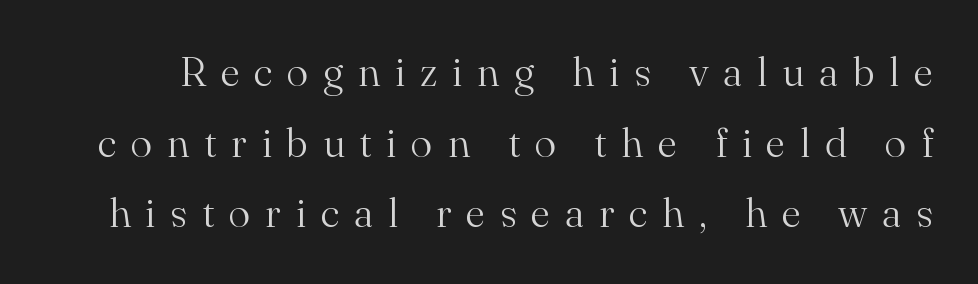
Each row of text sits above clean, open space. Looks like regular typesetting: each glyph gets only the width it needs. The tracking reads as deliberately expanded to a designer's eye. This rendering employs a face with finishing strokes, i.e., a serif. A light-to-regular cut is what we see here.
